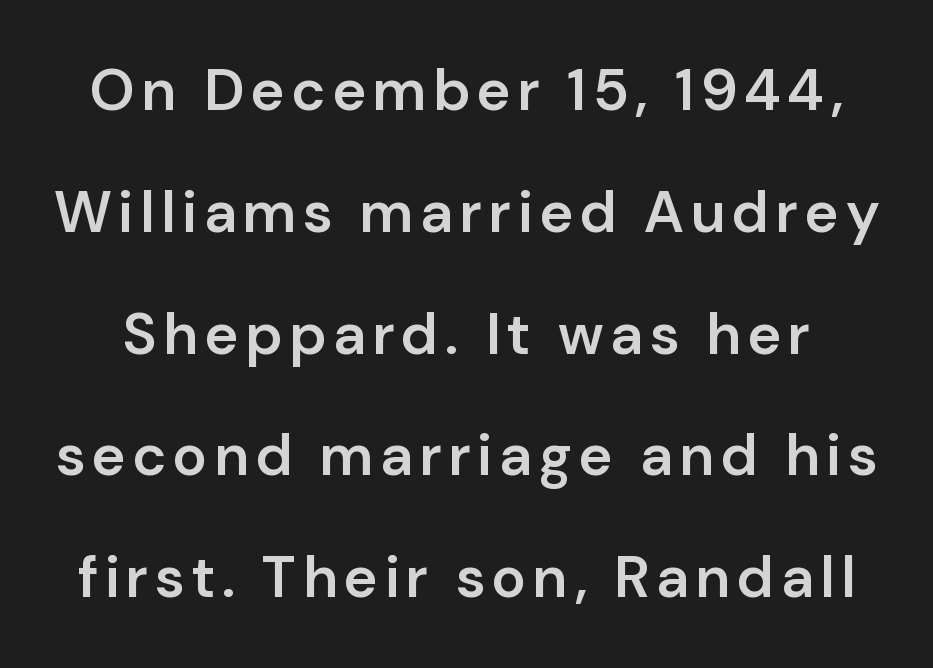
The space beneath each line is pristine and unruled. Look at the bottom of the vertical strokes: they stop flat, with no serifs. Its strokes are somewhat broadened, the hallmark of semibold type. The block of text is sparse from top to bottom, with ample space between rows.
